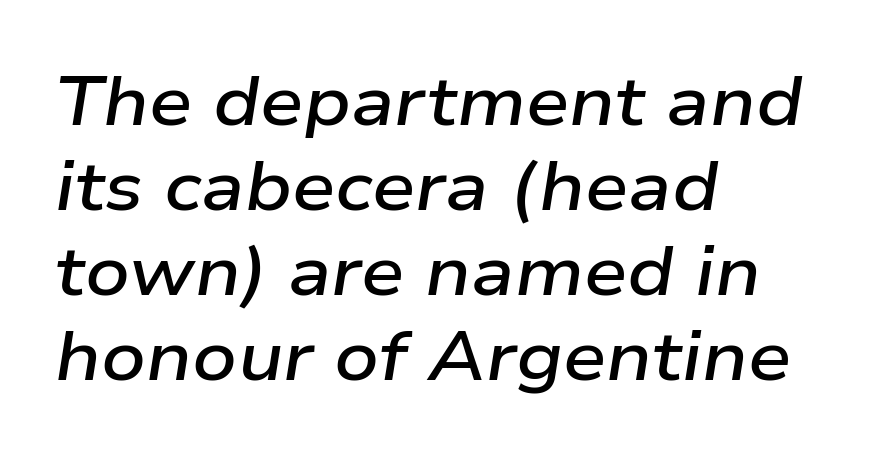
The image shows 69 px semibold, wide type, italic (leaning right); set left-aligned, line spacing 1.23x, normal letter spacing, not underlined; low stroke contrast and a medium x-height.
